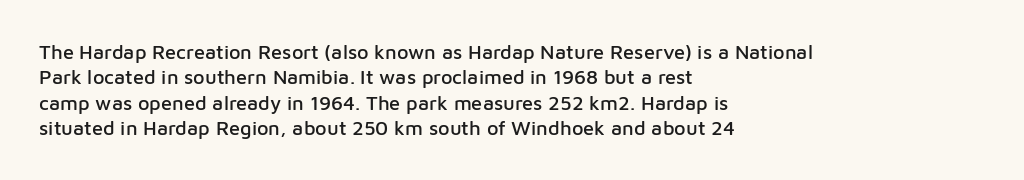
{"italic": "no", "underline": "no", "align": "left", "line_spacing": "normal", "line_spacing_ratio": 1.27, "letter_spacing": "normal", "letter_spacing_em": 0.0, "glyph_px": 20}
